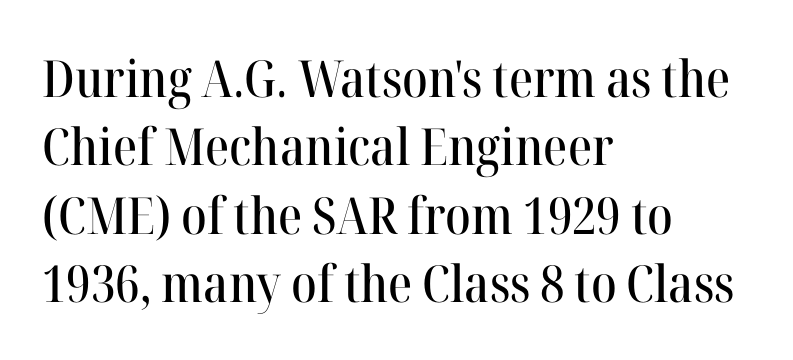
{"serif": "yes", "italic": "no", "width": "normal", "stroke_contrast": "high", "x_height": "medium", "monospaced": "no", "underline": "no", "align": "left", "line_spacing": "normal", "line_spacing_ratio": 1.34, "letter_spacing": "normal", "letter_spacing_em": 0.0, "glyph_px": 51}
